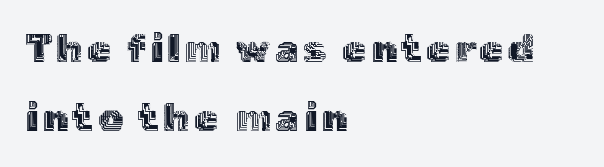
Q: Is the text italic (slanted)? A: No, it is upright.
Q: Is the text underlined? A: No.
Q: How is the paragraph aligned? A: Left-aligned.
Q: Width (condensed, normal, or wide)? A: Normal.
Q: x-height? A: Medium.
Q: Monospaced? A: No.
